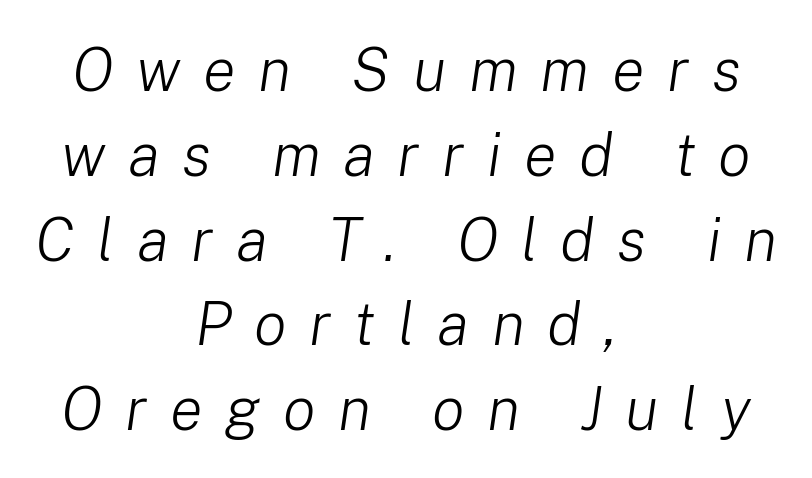
Q: Is the text bold? A: No.
Q: Is the text italic (slanted)? A: Yes, it leans right by about 8 degrees.
Q: Is the text underlined? A: No.
Q: How is the paragraph aligned? A: Centered.
Q: Is the spacing between letters normal or unusually wide? A: Unusually wide.
Q: Is the spacing between lines tight, normal or loose? A: Normal.
Q: Width (condensed, normal, or wide)? A: Normal.
Q: Stroke contrast? A: Low.
Q: x-height? A: Medium.
Q: Monospaced? A: No.
